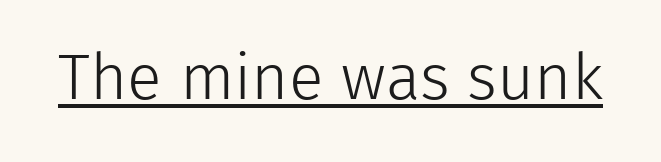
When letters stand straight like this, we call the style roman or upright. This sample uses plain, unmodified letter spacing. These lines are composed in type without serifs. Do the characters align in a grid? No, the font is proportional.
